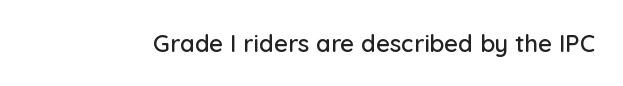
The image shows 24 px text type, upright; set normal letter spacing, not underlined.
